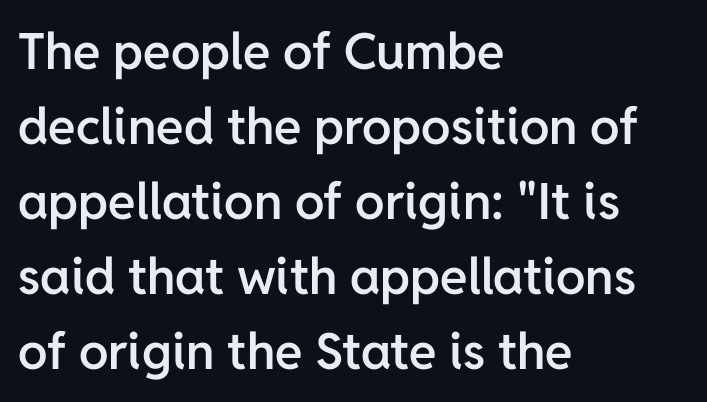
The image shows 50 px semibold sans-serif type, upright; set left-aligned, normal line spacing (1.5x), normal letter spacing, not underlined; low stroke contrast and a medium x-height.
